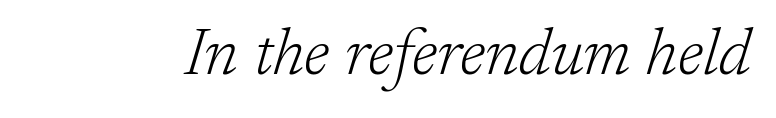
The image shows 65 px light serif type, italic (leaning right); set normal letter spacing, not underlined; low stroke contrast and a medium x-height.
